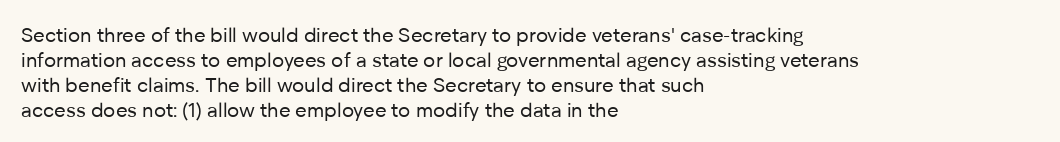
Underline: absent. These glyphs show unthickened strokes, regular width or finer. The leading is moderate, giving the passage an even texture. Upright lettering throughout.
